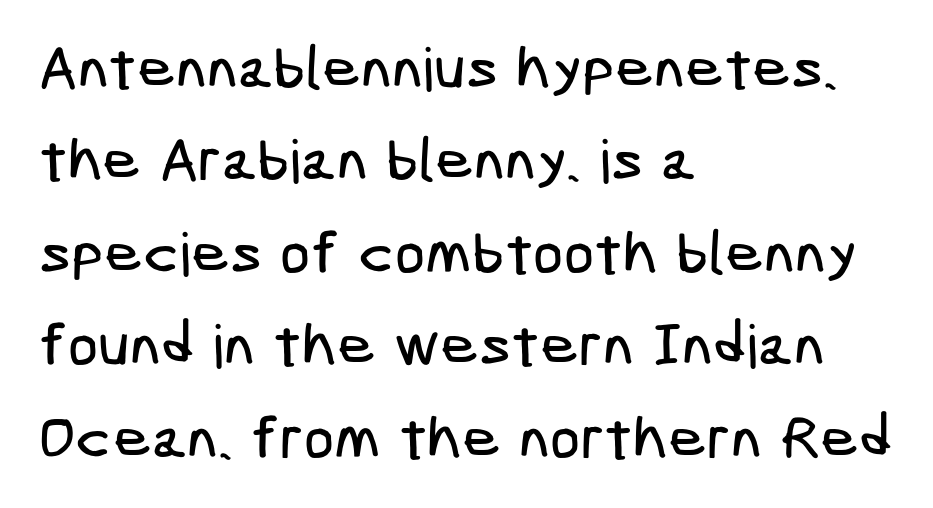
Q: Is the typeface a serif or a sans-serif typeface? A: Sans-serif.
Q: Is the text underlined? A: No.
Q: How is the paragraph aligned? A: Left-aligned.
Q: Is the spacing between letters normal or unusually wide? A: Normal.
Q: Is the spacing between lines tight, normal or loose? A: Normal.
Q: Width (condensed, normal, or wide)? A: Condensed.
Q: Stroke contrast? A: Low.
Q: x-height? A: Medium.
